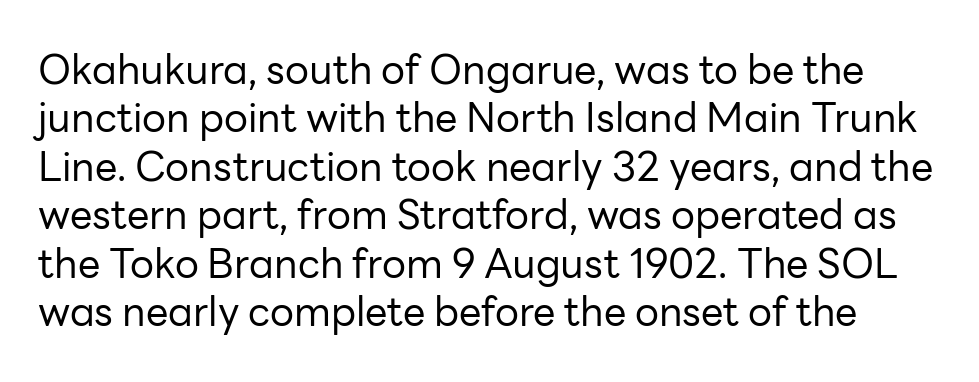
{"serif": "no", "italic": "no", "bold": "no", "weight": "regular", "width": "normal", "stroke_contrast": "low", "x_height": "medium", "monospaced": "no", "underline": "no", "line_spacing_ratio": 1.21, "letter_spacing": "normal", "letter_spacing_em": 0.0, "glyph_px": 40}
